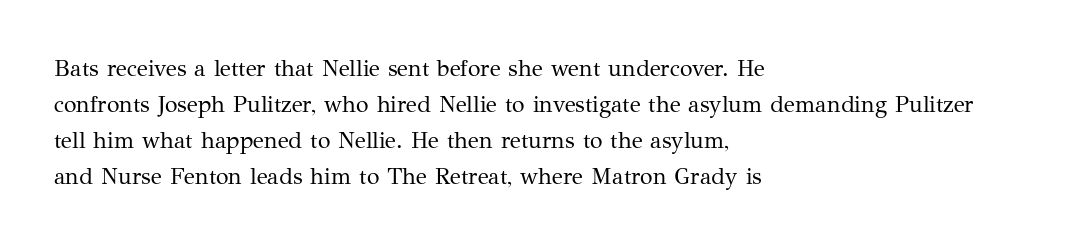
The image shows 23 px text type, upright; set left-aligned, normal line spacing (1.57x), normal letter spacing, not underlined.
